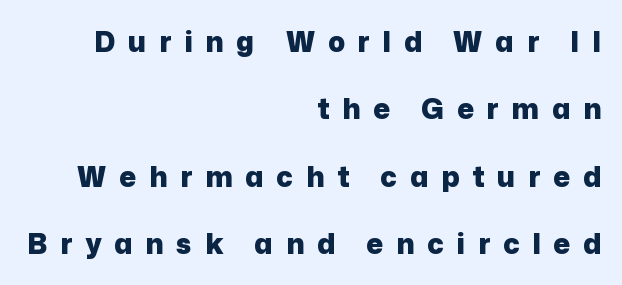
Q: Is the text bold? A: Yes.
Q: Is the text italic (slanted)? A: No, it is upright.
Q: Is the typeface a serif or a sans-serif typeface? A: Sans-serif.
Q: Is the text underlined? A: No.
Q: How is the paragraph aligned? A: Right-aligned.
Q: Is the spacing between letters normal or unusually wide? A: Unusually wide.
Q: Is the spacing between lines tight, normal or loose? A: Loose.
Q: Width (condensed, normal, or wide)? A: Normal.
Q: Stroke contrast? A: Low.
Q: x-height? A: Medium.
Q: Monospaced? A: No.
